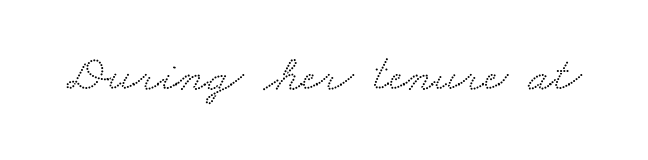
Small tapered or slab feet sit at the stroke ends, so this counts as serif. Looks like regular typesetting: each glyph gets only the width it needs. Each word holds together tightly as a unit, with standard inter-letter gaps. The gap between lines stays unmarked.
